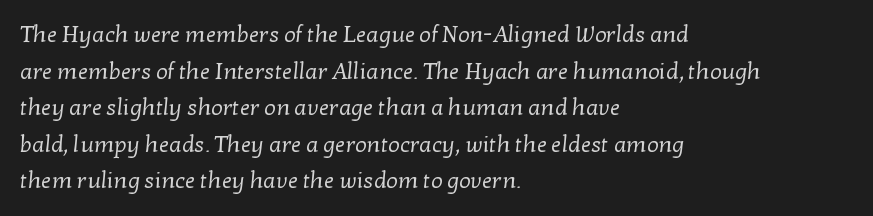
These lines sit exactly where default settings would place them. Teacher's note: observe the even left margin — that is flush-left alignment. Unmarked baselines from the first word to the last. The horizontal fit of the characters is conventional and even. Summary of weight: not heavy and not bold.
